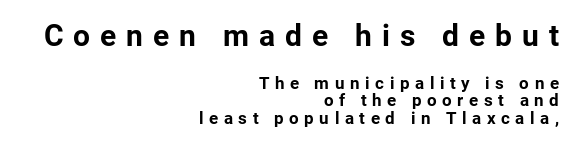
Q: Is the text bold? A: Yes.
Q: Is the text italic (slanted)? A: No, it is upright.
Q: Is the typeface a serif or a sans-serif typeface? A: Sans-serif.
Q: Is the text underlined? A: No.
Q: How is the paragraph aligned? A: Right-aligned.
Q: Is the spacing between letters normal or unusually wide? A: Unusually wide.
Q: Is the spacing between lines tight, normal or loose? A: Tight.
Q: Which block of text is set in a larger size, the first (top) or the second (bottom)? A: The first (top) one.
Q: Width (condensed, normal, or wide)? A: Normal.
Q: Stroke contrast? A: Low.
Q: x-height? A: Medium.
Q: Monospaced? A: No.
